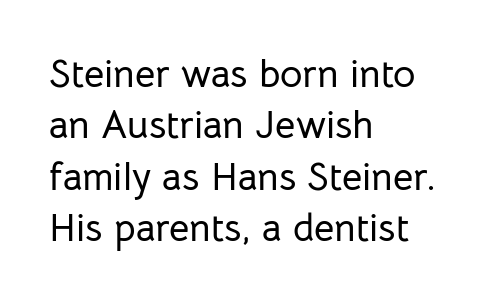
{"serif": "no", "italic": "no", "width": "normal", "stroke_contrast": "low", "x_height": "medium", "monospaced": "no", "underline": "no", "align": "left", "line_spacing": "normal", "line_spacing_ratio": 1.32, "letter_spacing": "normal", "letter_spacing_em": 0.0, "glyph_px": 39}
